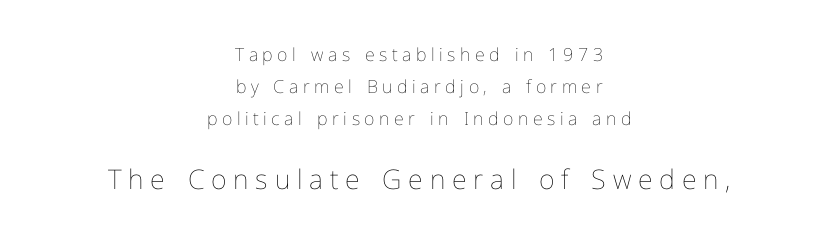
{"italic": "no", "bold": "no", "underline": "no", "align": "center", "line_spacing_ratio": 1.77, "letter_spacing": "wide", "letter_spacing_em": 0.25, "larger_block": "second", "size_ratio": 1.5, "glyph_px": 27}
